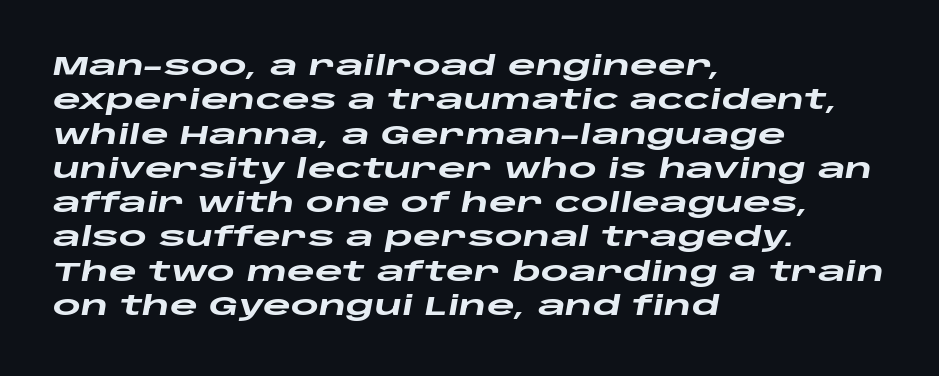
Q: Is the text bold? A: Yes.
Q: Is the text italic (slanted)? A: Yes, it leans right by about 10 degrees.
Q: Is the text underlined? A: No.
Q: How is the paragraph aligned? A: Left-aligned.
Q: Is the spacing between letters normal or unusually wide? A: Normal.
Q: Is the spacing between lines tight, normal or loose? A: Normal.
